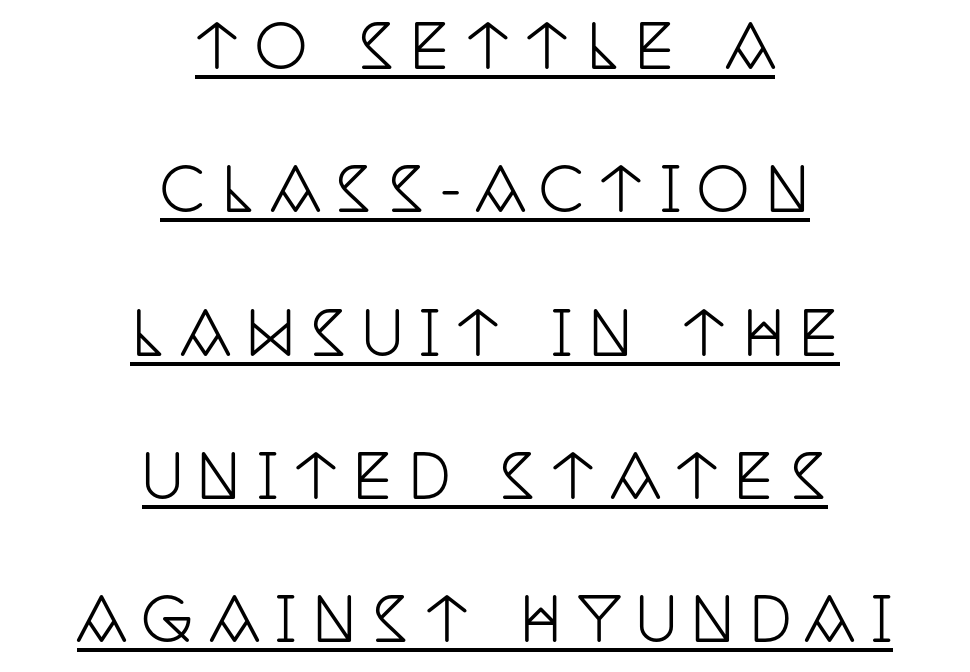
The image shows 59 px condensed serif type, upright; set centered, loose line spacing (2.43x), unusually wide letter spacing (+0.26 em), underlined; low stroke contrast and a large x-height.
